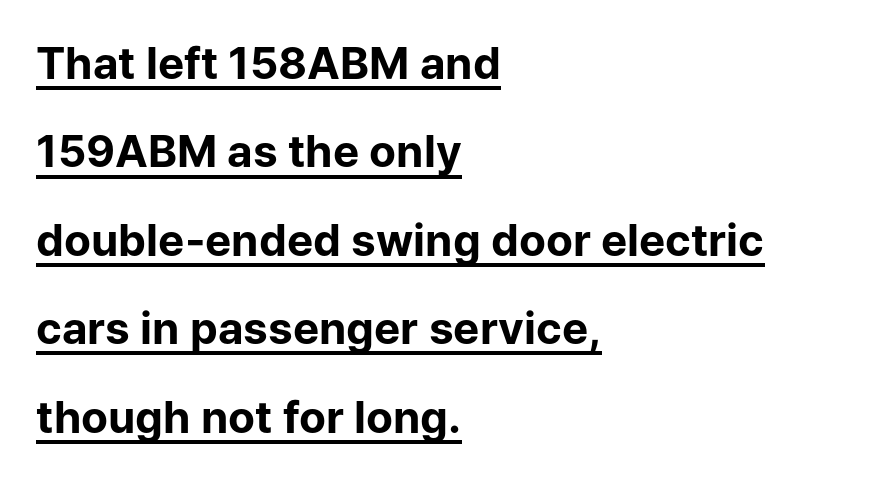
A sans-serif font was chosen for this passage. Note the varied advance widths — an 'i' is clearly narrower than an 'm'. Ascenders rise straight up at ninety degrees. Which margin do the lines hug? The left one — the right edge is uneven.
